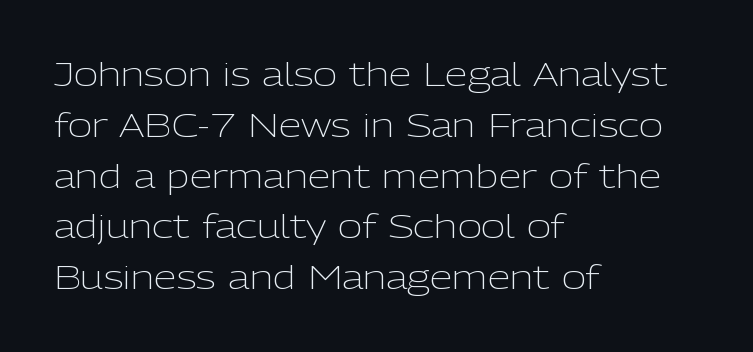
The image shows 33 px light sans-serif type, upright; set left-aligned, normal line spacing (1.54x), normal letter spacing, not underlined; low stroke contrast and a medium x-height.
